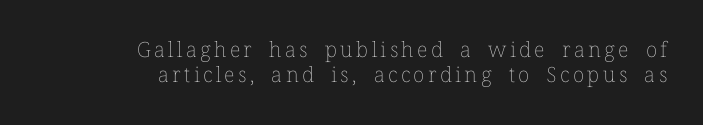
The image shows 21 px text type, upright; set right-aligned, line spacing 1.18x, not underlined.
